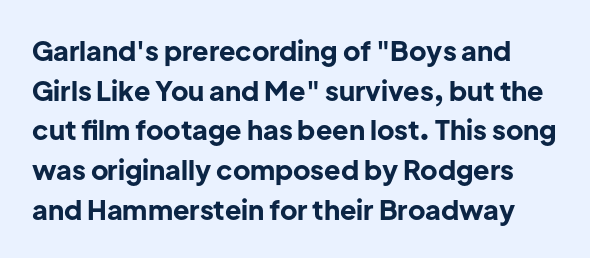
{"italic": "no", "bold": "yes", "underline": "no", "line_spacing": "normal", "line_spacing_ratio": 1.47, "letter_spacing": "normal", "letter_spacing_em": 0.0, "glyph_px": 27}
